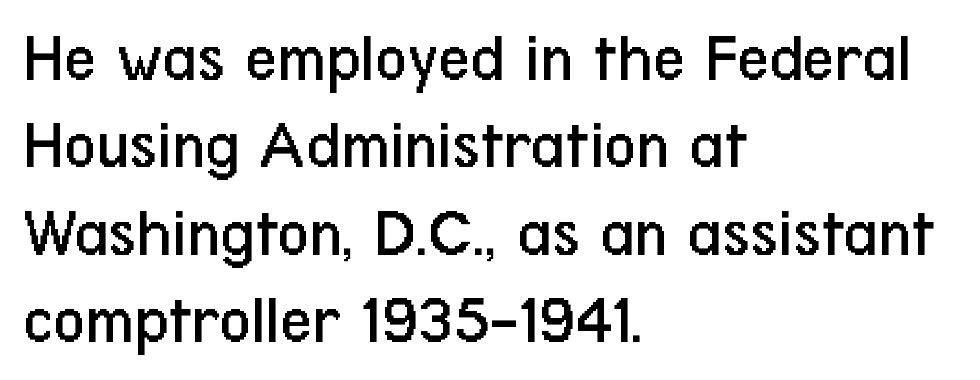
The horizontal fit of the characters is conventional and even. Casual observation: everything's shoved over to the left. Grotesque or geometric, the face here clearly has no serifs. A typesetter would call this proportional, since set widths differ per character.
